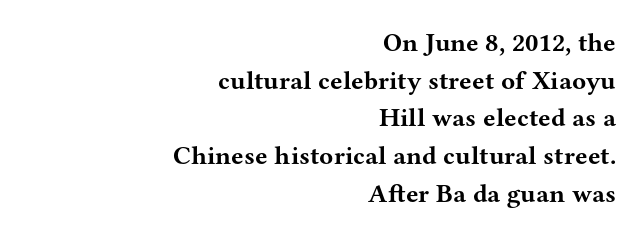
The words here are not underlined. The line-height multiplier appears to be the usual default. Casual observation: everything's shoved over to the right. Nope, not italic — everything's standing straight.
